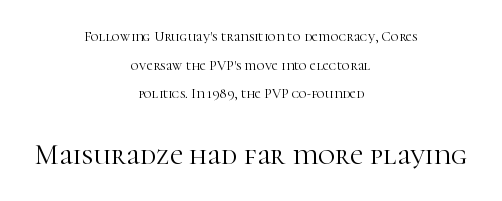
{"serif": "yes", "italic": "no", "bold": "no", "weight": "light", "width": "normal", "stroke_contrast": "high", "x_height": "medium", "monospaced": "no", "underline": "no", "align": "center", "line_spacing": "loose", "line_spacing_ratio": 2.04, "letter_spacing": "normal", "letter_spacing_em": 0.0, "larger_block": "second", "size_ratio": 2.07, "glyph_px": 29}
